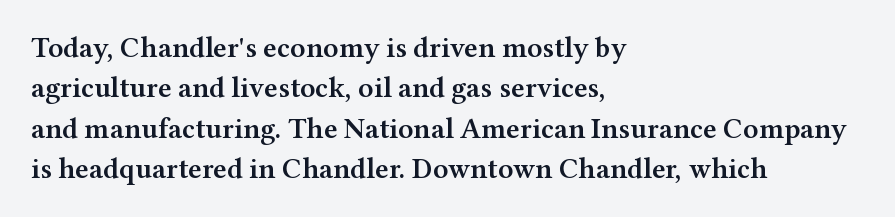
The image shows 29 px semibold, wide serif type, upright; set left-aligned, normal line spacing (1.39x), normal letter spacing, not underlined; medium stroke contrast and a medium x-height.
